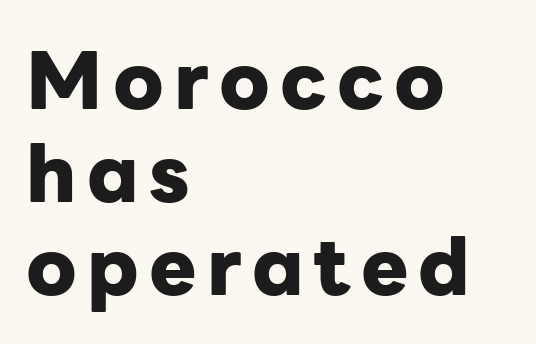
Are there feet on the stems? There aren't — it's a sans. Every stem runs plumb, perpendicular to the baseline. Each letter keeps its own natural width here, so spacing adapts to shape. This rendering features lettering with no underline. A classic flush-left, rag-right setting is used for this passage. You'd pick this weight for a headline — it's a proper bold.
